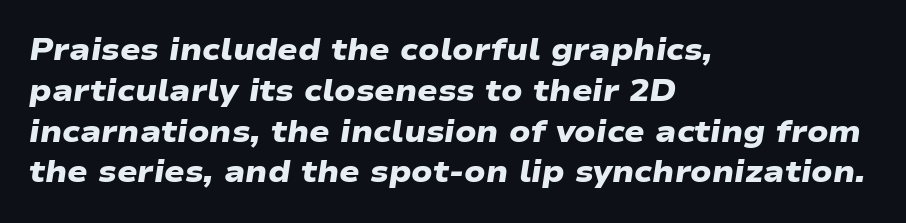
The image shows 30 px heavy, wide sans-serif type; set left-aligned, normal line spacing (1.36x), normal letter spacing, not underlined; low stroke contrast and a medium x-height.
